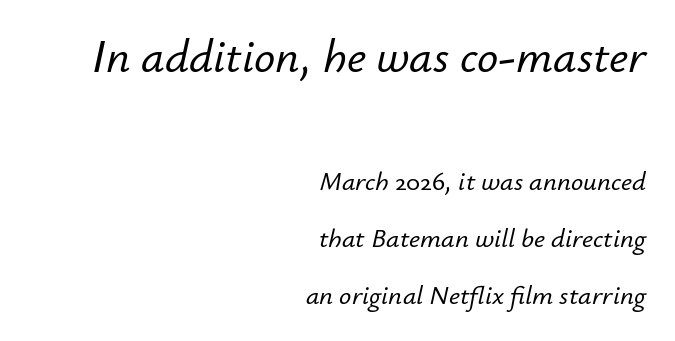
Yep, that's italic — everything's leaning. Typesetter's note — upper block bumped up in size, lower block left smaller. Each new line begins a long way beneath the previous one. You could not count columns in this text — the font is proportionally spaced. The baseline area is clear. Tracking value appears to be zero — textbook default spacing.
